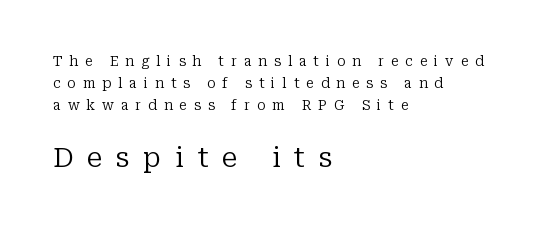
The image shows 28 px regular-weight serif type, upright; set left-aligned, normal line spacing (1.56x), unusually wide letter spacing (+0.49 em), not underlined; the second (bottom) block is 2.0x larger; low stroke contrast and a medium x-height.
